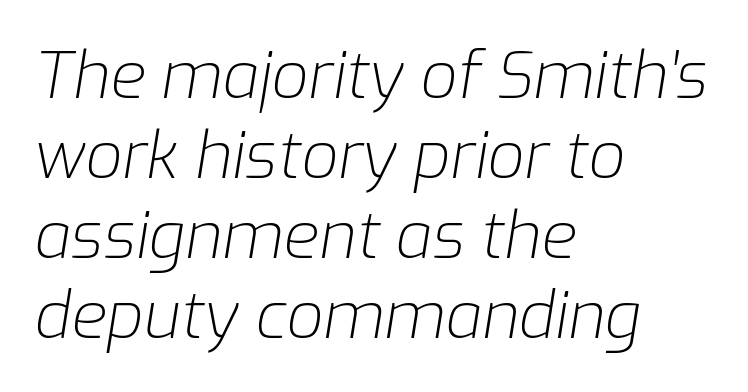
Q: Is the text bold? A: No.
Q: Is the text italic (slanted)? A: Yes, it leans right by about 9 degrees.
Q: Is the text underlined? A: No.
Q: How is the paragraph aligned? A: Left-aligned.
Q: Is the spacing between letters normal or unusually wide? A: Normal.
Q: Width (condensed, normal, or wide)? A: Normal.
Q: Stroke contrast? A: Low.
Q: x-height? A: Medium.
Q: Monospaced? A: No.
